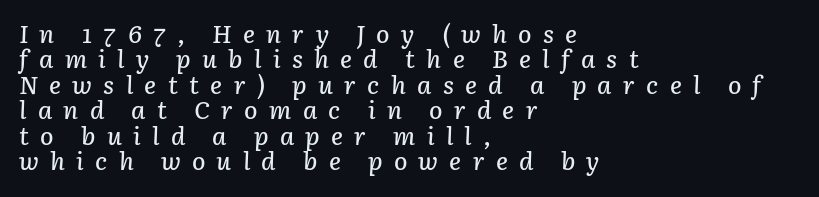
{"italic": "yes", "lean": "right", "slant_degrees": 3, "underline": "no", "align": "left", "line_spacing": "tight", "line_spacing_ratio": 1.02, "letter_spacing": "wide", "letter_spacing_em": 0.45, "glyph_px": 25}
